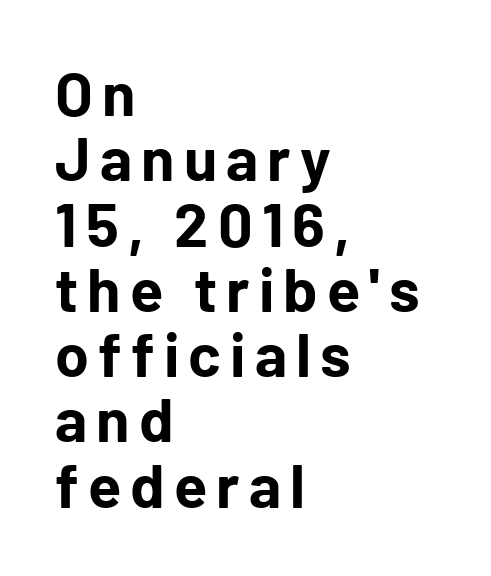
{"serif": "no", "italic": "no", "bold": "yes", "weight": "bold", "width": "normal", "stroke_contrast": "low", "x_height": "medium", "monospaced": "no", "underline": "no", "align": "left", "line_spacing": "tight", "line_spacing_ratio": 1.07, "glyph_px": 61}
